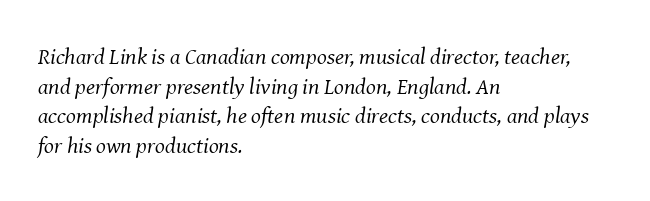
The image shows 23 px text type, italic (leaning right); set left-aligned, normal line spacing (1.29x), normal letter spacing, not underlined.
